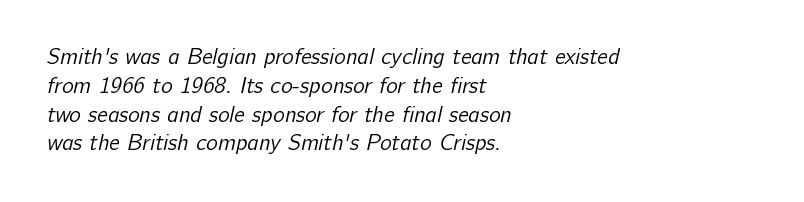
Normally led — the rows are evenly, conventionally spaced. Standard letterfit; no display-style spreading of the glyphs. Underline: absent. Short and long lines alike share a common starting point at left.
